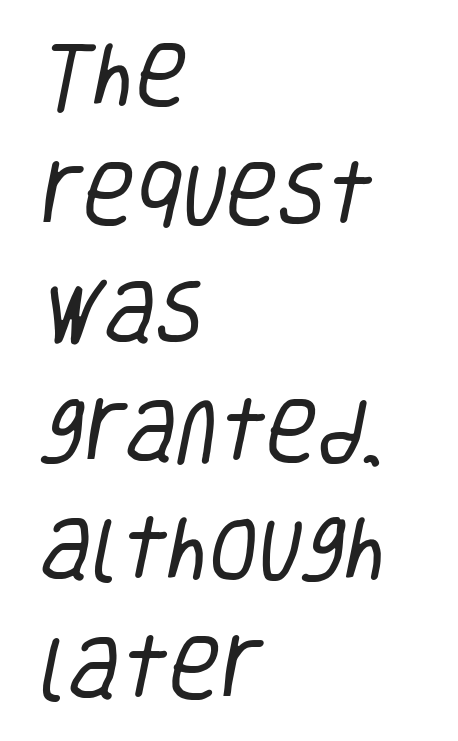
{"serif": "no", "bold": "no", "weight": "regular", "width": "condensed", "stroke_contrast": "low", "x_height": "large", "monospaced": "no", "underline": "no", "align": "left", "line_spacing": "normal", "line_spacing_ratio": 1.67, "letter_spacing": "normal", "letter_spacing_em": 0.0, "glyph_px": 71}
